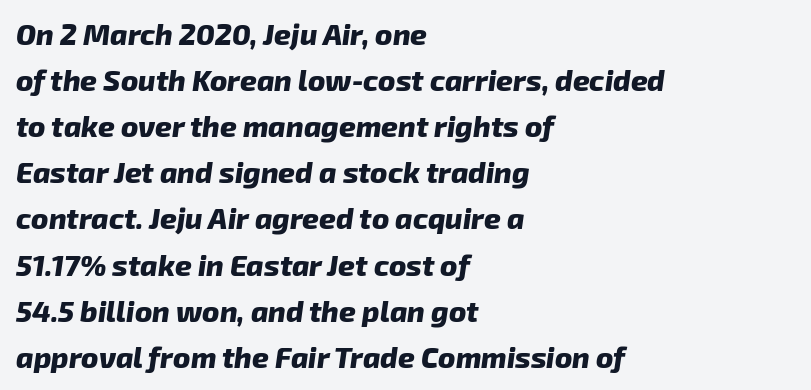
Q: Is the text bold? A: Yes.
Q: Is the text italic (slanted)? A: Yes, it leans right by about 8 degrees.
Q: Is the text underlined? A: No.
Q: How is the paragraph aligned? A: Left-aligned.
Q: Is the spacing between letters normal or unusually wide? A: Normal.
Q: Is the spacing between lines tight, normal or loose? A: Normal.
Q: Width (condensed, normal, or wide)? A: Normal.
Q: Stroke contrast? A: Low.
Q: x-height? A: Medium.
Q: Monospaced? A: No.
